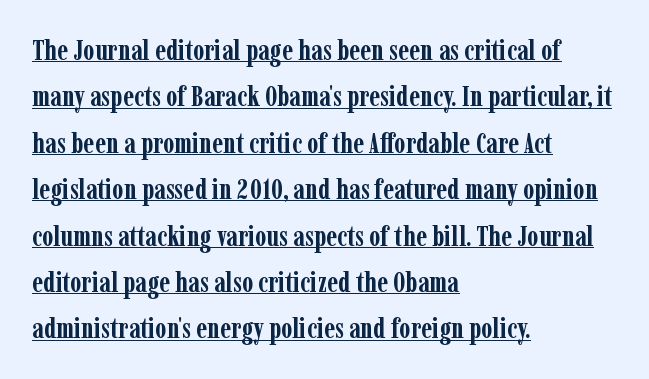
Q: Is the text bold? A: Yes.
Q: Is the text italic (slanted)? A: No, it is upright.
Q: Is the typeface a serif or a sans-serif typeface? A: Serif.
Q: Is the text underlined? A: Yes.
Q: How is the paragraph aligned? A: Left-aligned.
Q: Is the spacing between letters normal or unusually wide? A: Normal.
Q: Is the spacing between lines tight, normal or loose? A: Normal.
Q: Width (condensed, normal, or wide)? A: Condensed.
Q: Stroke contrast? A: Low.
Q: x-height? A: Medium.
Q: Monospaced? A: No.
